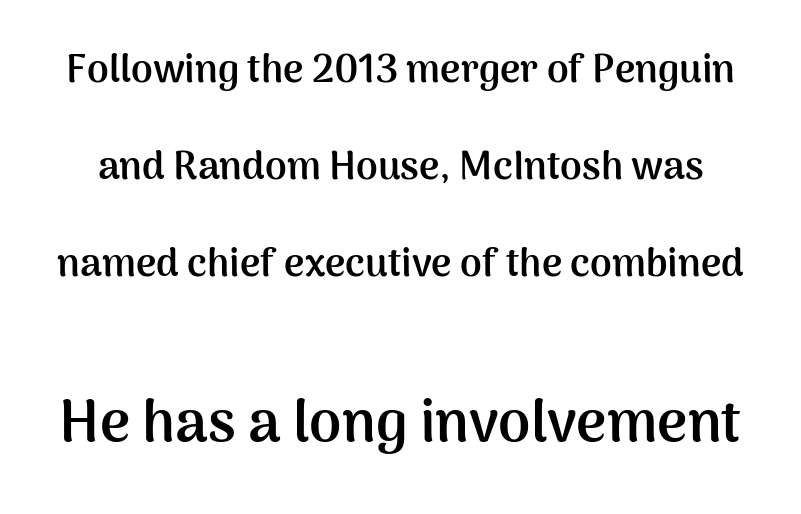
Every letter is thick-stroked: bold, no question. You could not count columns in this text — the font is proportionally spaced. This sample uses a sans-serif face. What's the leading like? Stretched, with rows far apart. This layout puts the modest block above and the oversized block below. Tracking value appears to be zero — textbook default spacing.
